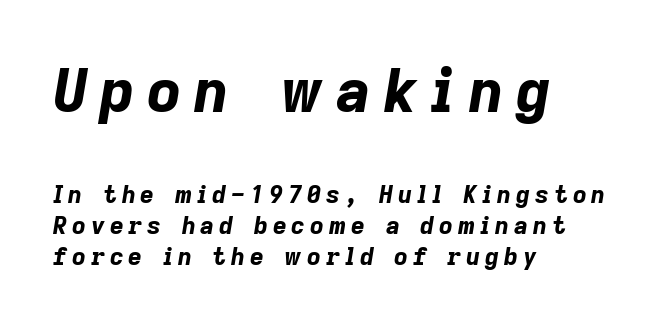
Q: Is the text bold? A: Yes.
Q: Is the text italic (slanted)? A: Yes, it leans right by about 9 degrees.
Q: Is the text underlined? A: No.
Q: How is the paragraph aligned? A: Left-aligned.
Q: Is the spacing between letters normal or unusually wide? A: Unusually wide.
Q: Is the spacing between lines tight, normal or loose? A: Normal.
Q: Which block of text is set in a larger size, the first (top) or the second (bottom)? A: The first (top) one.
Q: Width (condensed, normal, or wide)? A: Normal.
Q: Stroke contrast? A: Low.
Q: x-height? A: Medium.
Q: Monospaced? A: No.
